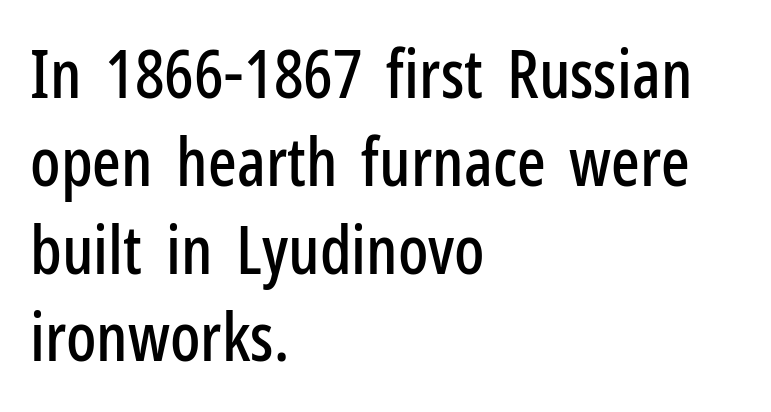
Is the block centered? No — it sits flush against the left margin. The strip under each line holds only bare page. Normally led — the rows are evenly, conventionally spaced. The gaps between neighbouring characters are ordinary and unremarkable. Varying glyph widths throughout — classic text-font behaviour. Designer's note — italics off, roman on.
